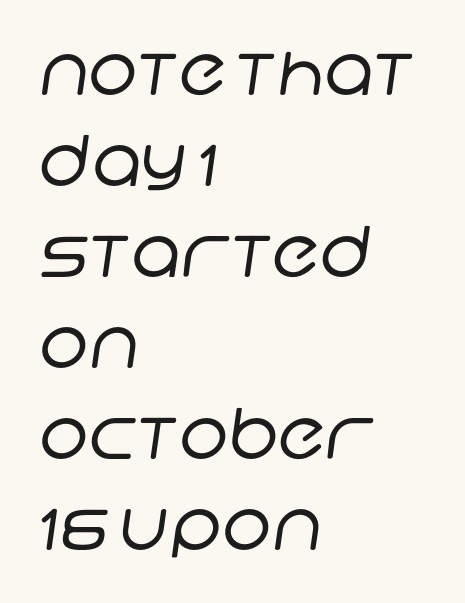
{"serif": "no", "bold": "no", "weight": "regular", "width": "normal", "stroke_contrast": "low", "x_height": "large", "monospaced": "no", "underline": "no", "align": "left", "line_spacing": "normal", "line_spacing_ratio": 1.3, "letter_spacing": "normal", "letter_spacing_em": 0.0, "glyph_px": 70}
